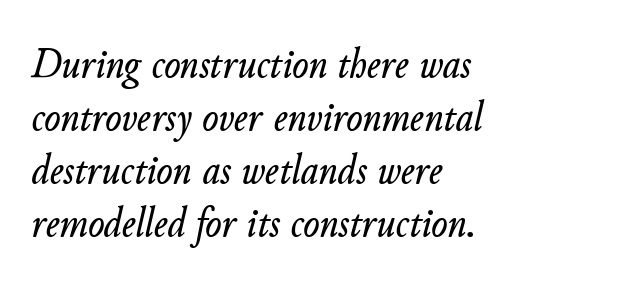
{"italic": "yes", "lean": "right", "slant_degrees": 11, "width": "normal", "stroke_contrast": "low", "x_height": "small", "monospaced": "no", "underline": "no", "align": "left", "line_spacing_ratio": 1.23, "letter_spacing": "normal", "letter_spacing_em": 0.0, "glyph_px": 43}
